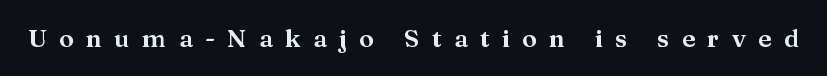
{"italic": "no", "underline": "no", "letter_spacing": "wide", "letter_spacing_em": 0.49, "glyph_px": 25}
